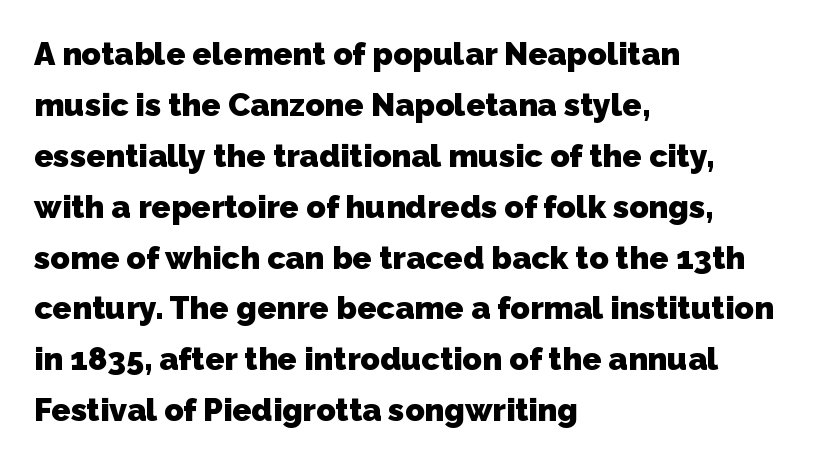
Regarding leading, the lines here are spaced in the standard way. Classification — sans serif. In terms of weight, the rendering is a true, heavy bold. The rendering uses natural spacing where letterforms have individual widths. Only glyphs here, with clear space below each row. Nothing unusual about the tracking: characters are spaced as the font intends.
